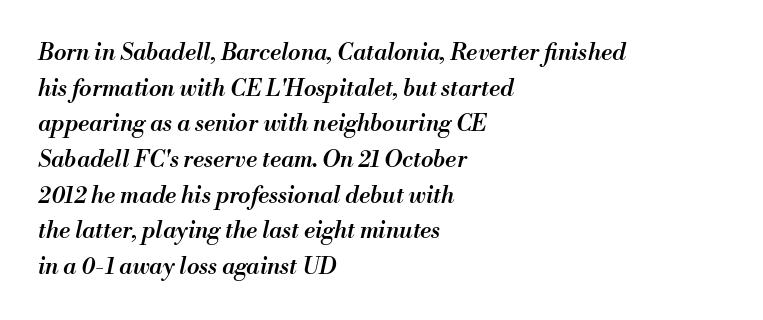
The image shows 23 px text type, italic (leaning right); set left-aligned, normal line spacing (1.55x), normal letter spacing, not underlined.
